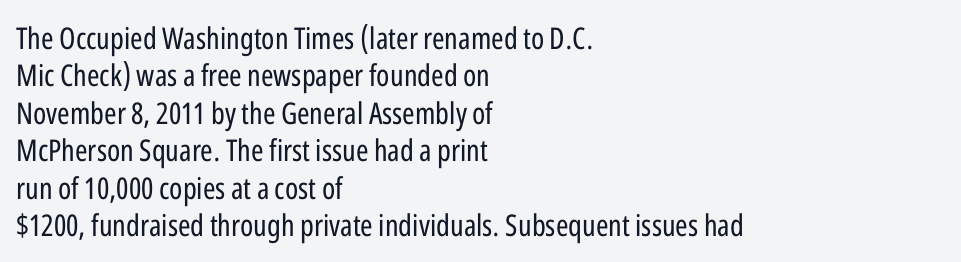
The image shows 30 px regular-weight, condensed sans-serif type, upright; set left-aligned, normal line spacing (1.25x), normal letter spacing, not underlined; low stroke contrast and a medium x-height.
